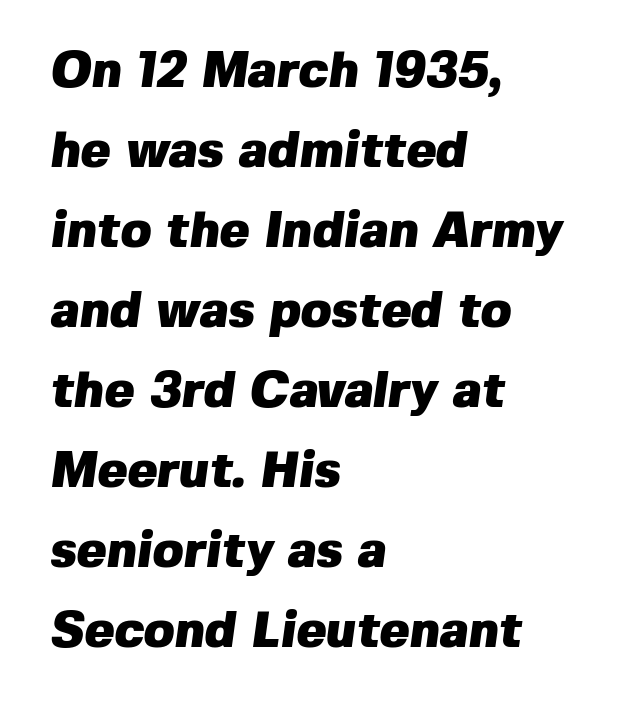
Serifs: no, the terminals of the letterforms are clean. The gaps between neighbouring characters are ordinary and unremarkable. The string is rendered with underlining switched off. Proportional: the letters do not fall into vertical columns.
